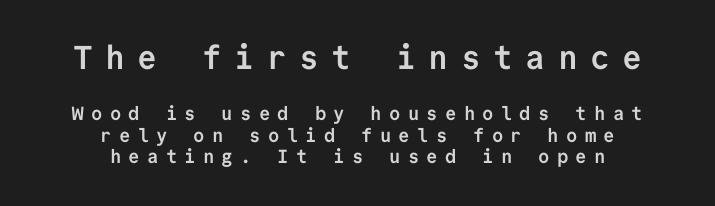
{"serif": "no", "italic": "no", "bold": "yes", "weight": "semibold", "width": "normal", "stroke_contrast": "low", "x_height": "medium", "monospaced": "yes", "underline": "no", "align": "center", "line_spacing": "tight", "line_spacing_ratio": 1.12, "letter_spacing": "wide", "letter_spacing_em": 0.38, "larger_block": "first", "size_ratio": 1.74, "glyph_px": 33}
